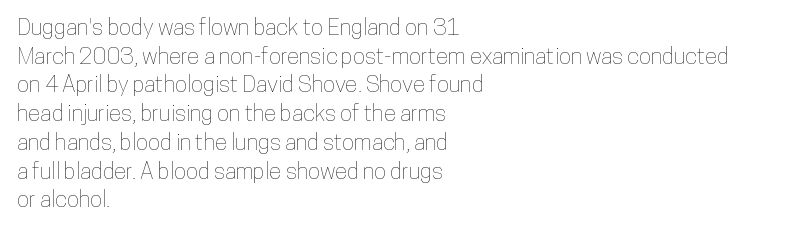
Quick note: not italic, upright. The letters sit at their default tracking, neither squeezed nor spread. The space between consecutive lines is moderate. This sample is left-justified, so line endings fall wherever the words run out. The string is rendered with underlining switched off.
